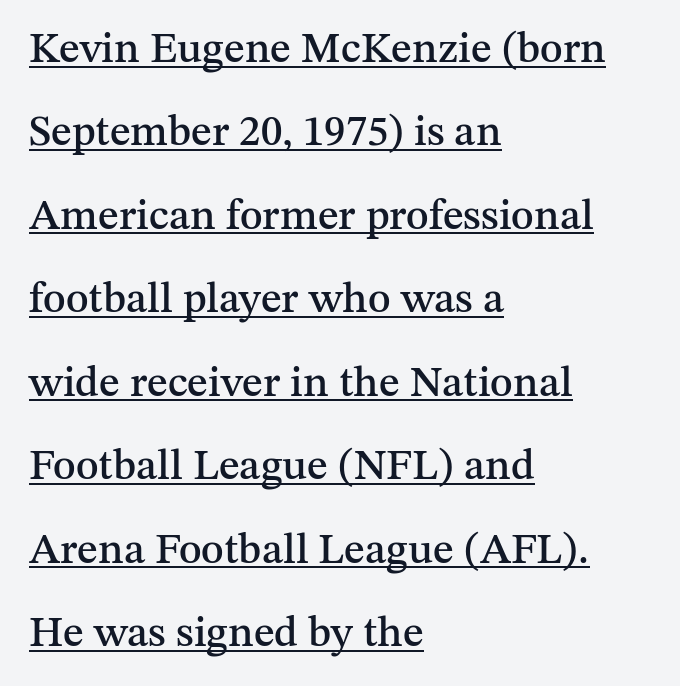
{"serif": "yes", "italic": "no", "width": "normal", "stroke_contrast": "medium", "x_height": "medium", "monospaced": "no", "underline": "yes", "align": "left", "line_spacing": "loose", "line_spacing_ratio": 1.94, "letter_spacing": "normal", "letter_spacing_em": 0.0, "glyph_px": 43}
